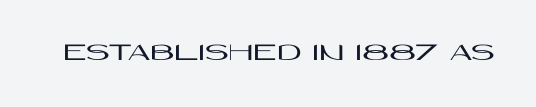
The image shows 26 px text type, upright; set normal letter spacing, not underlined.
